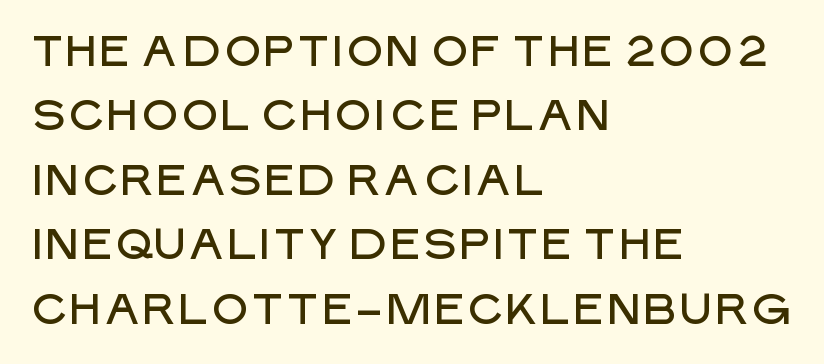
{"serif": "no", "italic": "no", "width": "normal", "stroke_contrast": "low", "x_height": "large", "monospaced": "no", "underline": "no", "align": "left", "line_spacing": "normal", "line_spacing_ratio": 1.5, "letter_spacing": "normal", "letter_spacing_em": 0.0, "glyph_px": 43}
